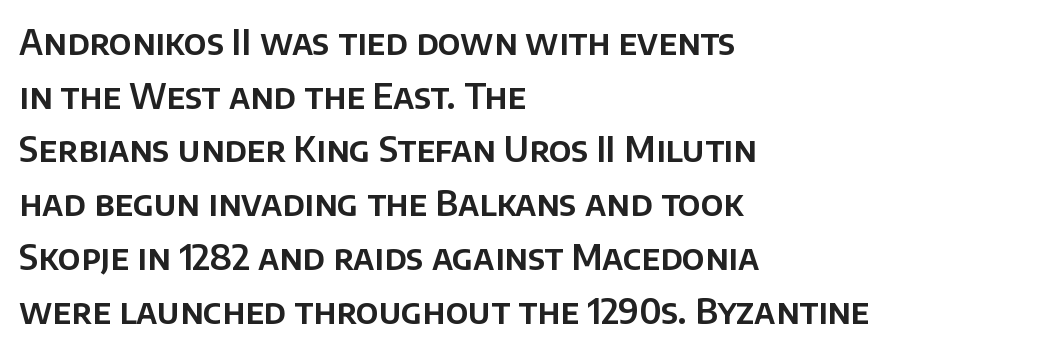
{"serif": "no", "italic": "no", "width": "normal", "stroke_contrast": "low", "x_height": "large", "monospaced": "no", "underline": "no", "align": "left", "line_spacing": "normal", "line_spacing_ratio": 1.58, "letter_spacing": "normal", "letter_spacing_em": 0.0, "glyph_px": 34}
